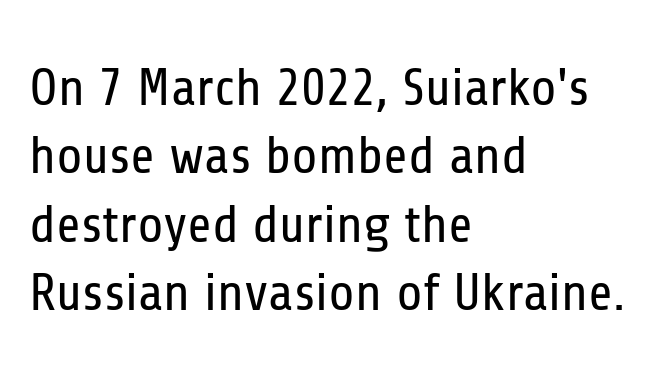
Q: Is the text bold? A: No.
Q: Is the text italic (slanted)? A: No, it is upright.
Q: Is the typeface a serif or a sans-serif typeface? A: Sans-serif.
Q: Is the text underlined? A: No.
Q: How is the paragraph aligned? A: Left-aligned.
Q: Is the spacing between letters normal or unusually wide? A: Normal.
Q: Is the spacing between lines tight, normal or loose? A: Normal.
Q: Width (condensed, normal, or wide)? A: Condensed.
Q: Stroke contrast? A: Low.
Q: x-height? A: Medium.
Q: Monospaced? A: No.
